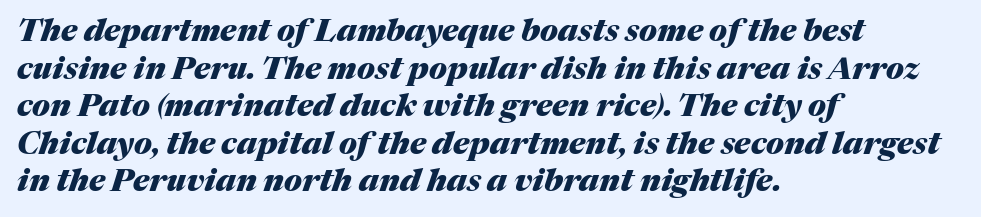
{"italic": "yes", "lean": "right", "slant_degrees": 17, "bold": "yes", "weight": "heavy", "width": "normal", "stroke_contrast": "medium", "x_height": "medium", "monospaced": "no", "underline": "no", "align": "left", "line_spacing_ratio": 1.21, "letter_spacing": "normal", "letter_spacing_em": 0.0, "glyph_px": 31}
